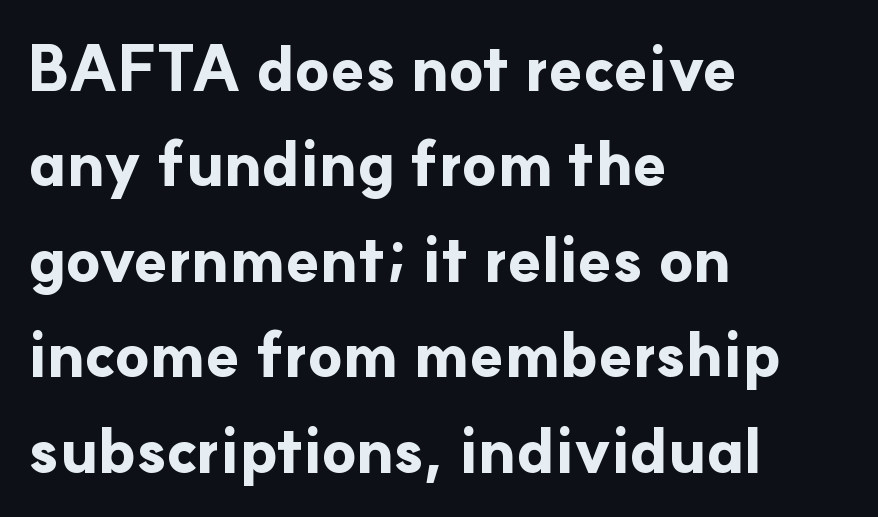
{"serif": "no", "italic": "no", "bold": "yes", "weight": "bold", "width": "normal", "stroke_contrast": "low", "x_height": "small", "monospaced": "no", "underline": "no", "align": "left", "line_spacing": "normal", "line_spacing_ratio": 1.54, "letter_spacing": "normal", "letter_spacing_em": 0.0, "glyph_px": 62}
